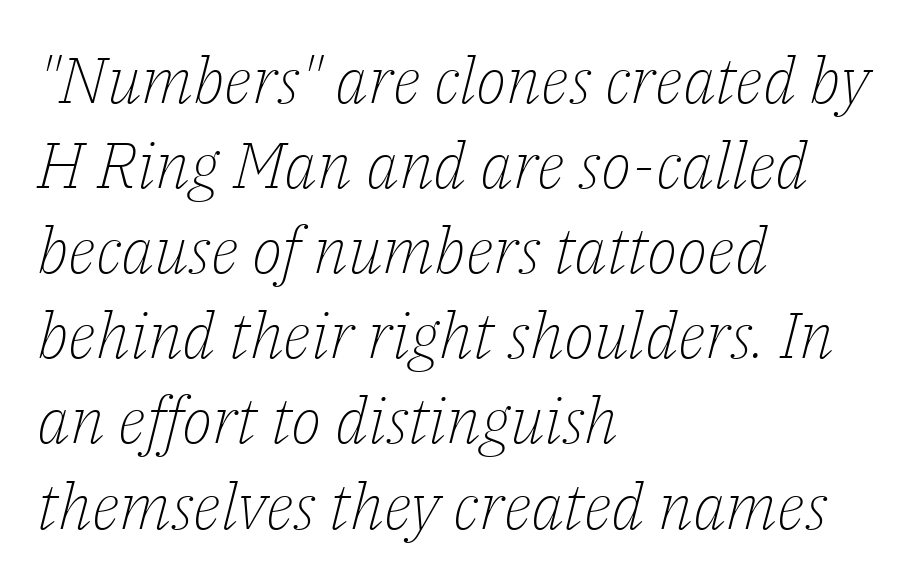
The image shows 64 px light serif type, italic (leaning right); set left-aligned, normal line spacing (1.33x), normal letter spacing, not underlined; low stroke contrast and a medium x-height.
